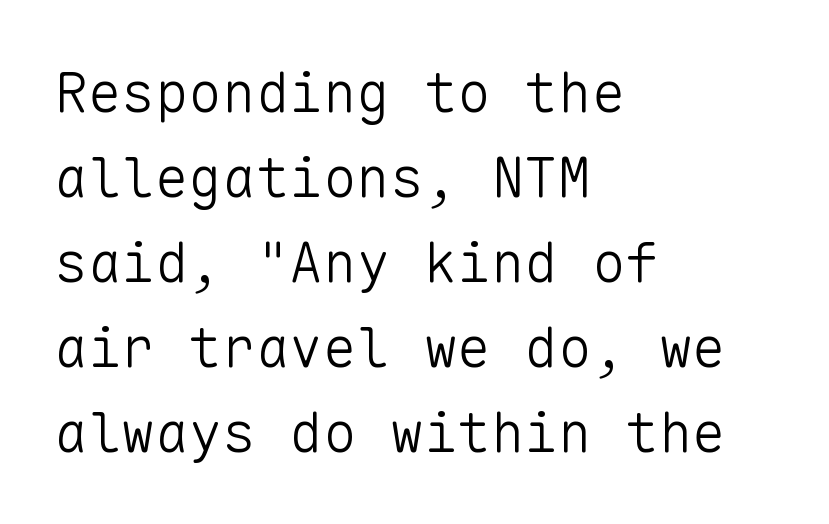
Successive baselines arrive at the customary interval. The space beneath each line is pristine and unruled. Here the designer chose a console-style face with uniform glyph widths. Is the block centered? No — it sits flush against the left margin. Vertical strokes here are truly vertical.
